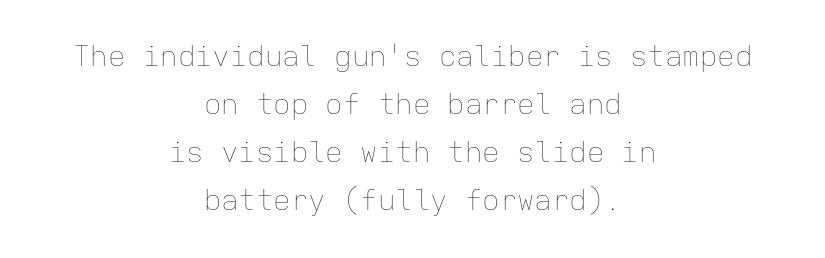
{"italic": "no", "bold": "no", "weight": "thin", "width": "normal", "stroke_contrast": "low", "x_height": "medium", "monospaced": "yes", "underline": "no", "align": "center", "line_spacing": "normal", "line_spacing_ratio": 1.66, "letter_spacing": "normal", "letter_spacing_em": 0.0, "glyph_px": 29}
